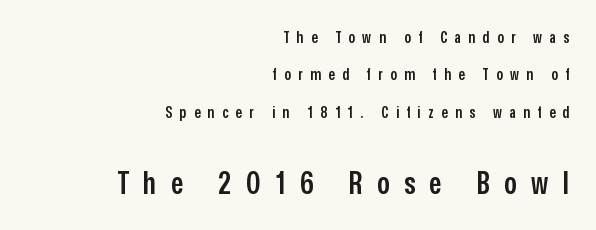
The image shows 31 px semibold, condensed sans-serif type, upright; set right-aligned, loose line spacing (2.34x), unusually wide letter spacing (+0.47 em), not underlined; the second (bottom) block is 1.94x larger; low stroke contrast and a medium x-height.
